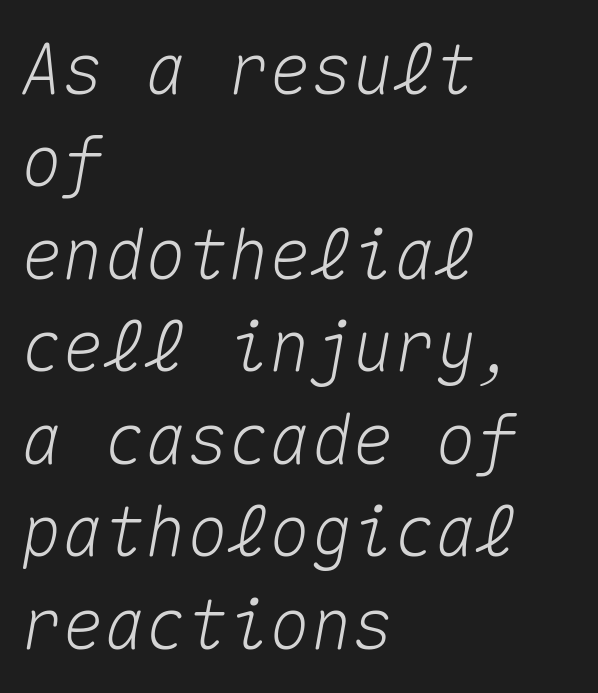
The image shows 69 px text type, italic (leaning right), monospaced; set left-aligned, normal line spacing (1.34x), normal letter spacing, not underlined; medium stroke contrast and a medium x-height.
